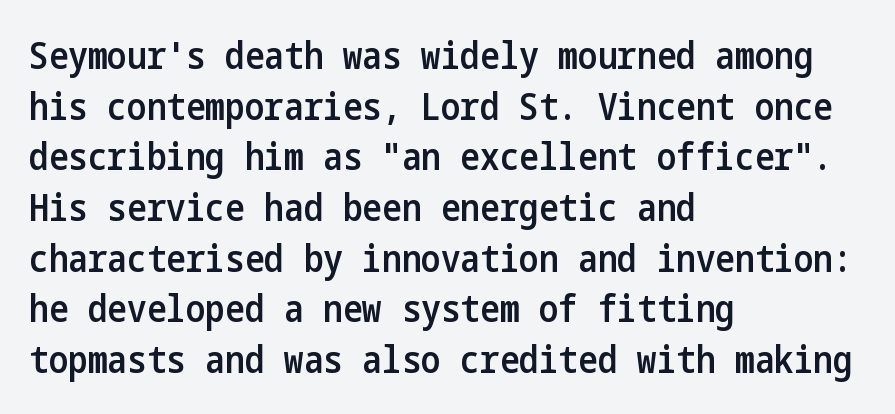
Q: Is the text bold? A: Semi-bold.
Q: Is the text italic (slanted)? A: No, it is upright.
Q: Is the typeface a serif or a sans-serif typeface? A: Sans-serif.
Q: Is the text underlined? A: No.
Q: How is the paragraph aligned? A: Left-aligned.
Q: Is the spacing between letters normal or unusually wide? A: Normal.
Q: Is the spacing between lines tight, normal or loose? A: Normal.
Q: Width (condensed, normal, or wide)? A: Condensed.
Q: Stroke contrast? A: Low.
Q: x-height? A: Medium.
